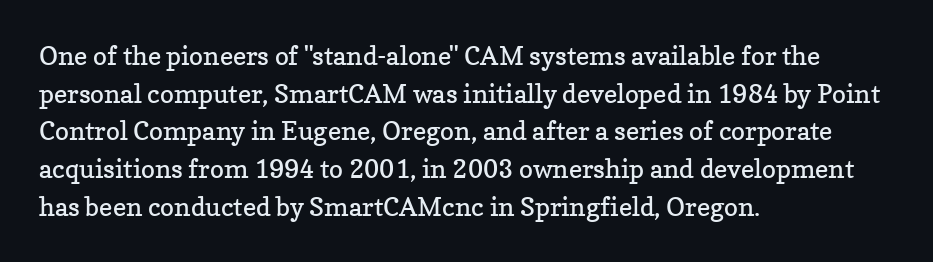
{"italic": "no", "bold": "no", "underline": "no", "align": "left", "line_spacing": "normal", "line_spacing_ratio": 1.45, "letter_spacing": "normal", "letter_spacing_em": 0.0, "glyph_px": 26}
